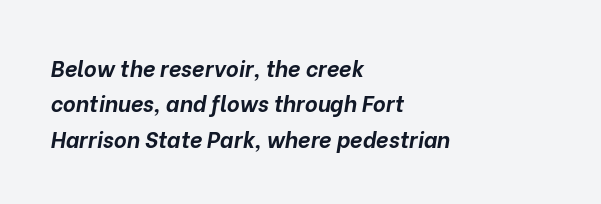
{"italic": "yes", "lean": "right", "slant_degrees": 10, "bold": "yes", "underline": "no", "align": "left", "line_spacing": "normal", "line_spacing_ratio": 1.61, "letter_spacing": "normal", "letter_spacing_em": 0.0, "glyph_px": 22}
